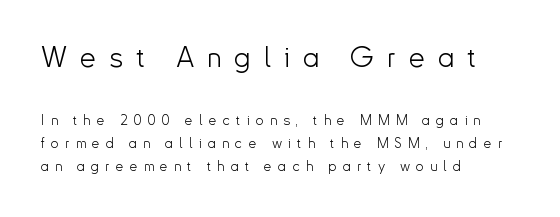
Is the block centered? No — it sits flush against the left margin. The font family rendered here belongs to the sans-serif group. Italic: no, the glyphs are upright roman. Observe the wide spacing: letters keep a clear distance from each other. Honestly, the row spacing looks completely unremarkable.
